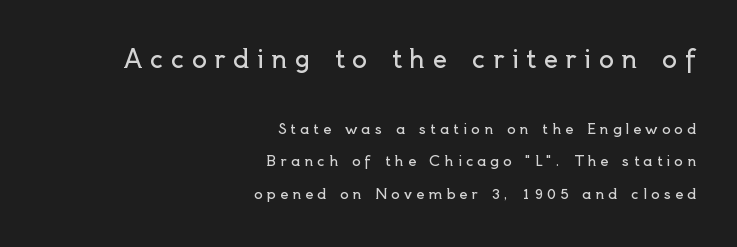
The image shows 25 px text type, upright; set right-aligned, loose line spacing (2.32x), unusually wide letter spacing (+0.3 em), not underlined; the first (top) block is 1.79x larger.
